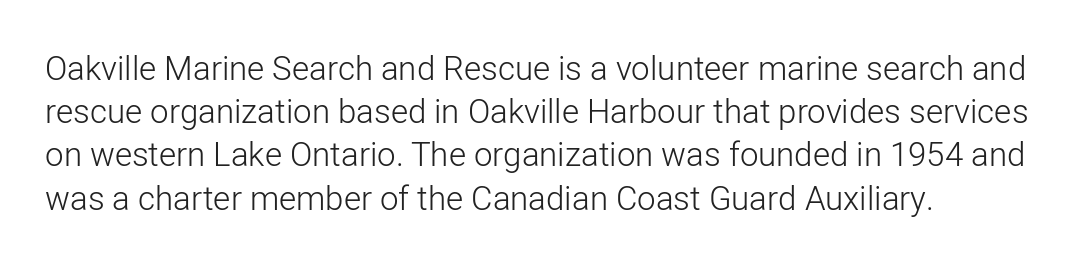
The passage shown is not bold in any degree. Spacing verdict: proportional, widths tailored to each character. Quick note: underline off. Short and long lines alike share a common starting point at left. The passage shown has conventional tracking throughout.
